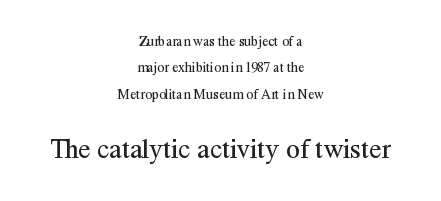
Q: Is the text bold? A: No.
Q: Is the text italic (slanted)? A: No, it is upright.
Q: Is the typeface a serif or a sans-serif typeface? A: Serif.
Q: Is the text underlined? A: No.
Q: How is the paragraph aligned? A: Centered.
Q: Is the spacing between letters normal or unusually wide? A: Normal.
Q: Which block of text is set in a larger size, the first (top) or the second (bottom)? A: The second (bottom) one.
Q: Width (condensed, normal, or wide)? A: Normal.
Q: Stroke contrast? A: Medium.
Q: x-height? A: Medium.
Q: Monospaced? A: No.
